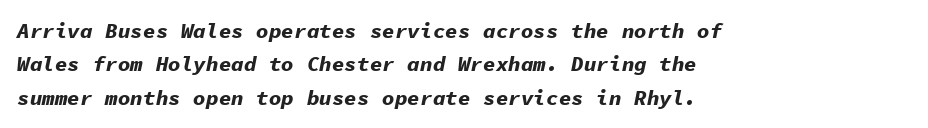
{"italic": "yes", "lean": "right", "slant_degrees": 11, "bold": "yes", "underline": "no", "align": "left", "line_spacing": "normal", "line_spacing_ratio": 1.59, "letter_spacing": "normal", "letter_spacing_em": 0.0, "glyph_px": 21}
